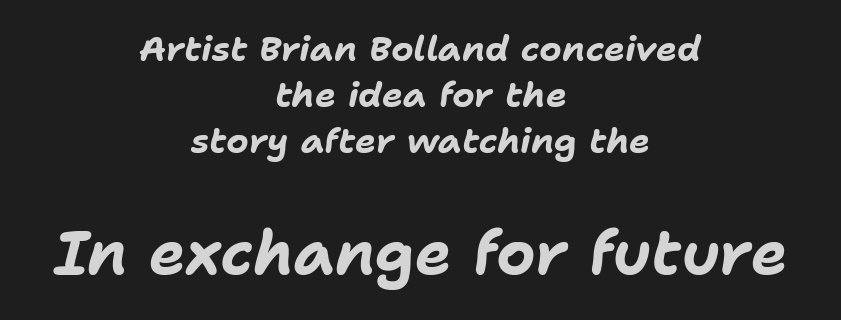
The image shows 61 px bold type, italic (leaning right); set centered, normal line spacing (1.31x), normal letter spacing, not underlined; the second (bottom) block is 1.74x larger; low stroke contrast and a medium x-height.
